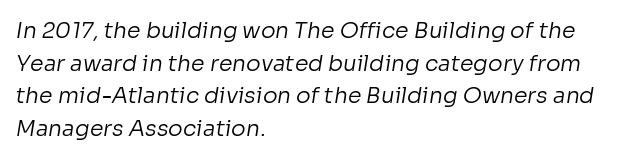
The image shows 22 px text type; set left-aligned, normal line spacing (1.48x), normal letter spacing, not underlined.
